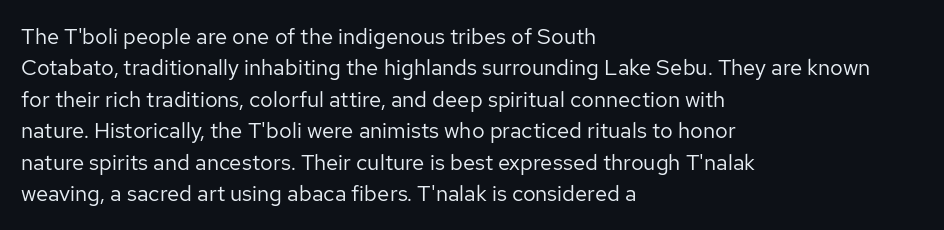
{"italic": "no", "bold": "no", "underline": "no", "align": "left", "line_spacing": "normal", "line_spacing_ratio": 1.43, "letter_spacing": "normal", "letter_spacing_em": 0.0, "glyph_px": 22}
